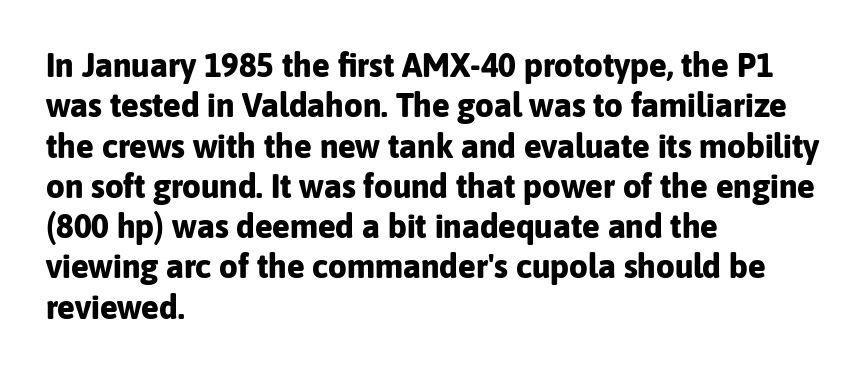
Q: Is the text bold? A: Yes.
Q: Is the text italic (slanted)? A: No, it is upright.
Q: Is the typeface a serif or a sans-serif typeface? A: Sans-serif.
Q: Is the text underlined? A: No.
Q: How is the paragraph aligned? A: Left-aligned.
Q: Is the spacing between letters normal or unusually wide? A: Normal.
Q: Width (condensed, normal, or wide)? A: Normal.
Q: Stroke contrast? A: Low.
Q: x-height? A: Medium.
Q: Monospaced? A: No.
